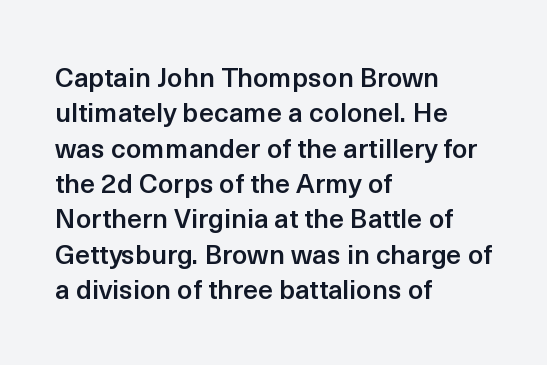
{"italic": "no", "bold": "semi", "underline": "no", "align": "left", "line_spacing": "normal", "line_spacing_ratio": 1.31, "letter_spacing": "normal", "letter_spacing_em": 0.0, "glyph_px": 27}
